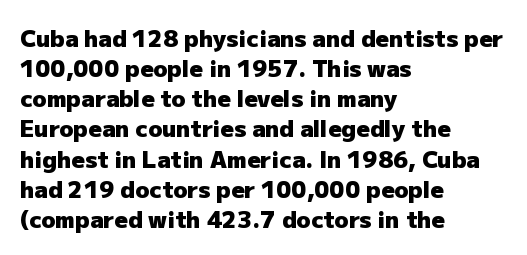
The image shows 23 px bold type, upright; set left-aligned, normal line spacing (1.31x), normal letter spacing, not underlined.
